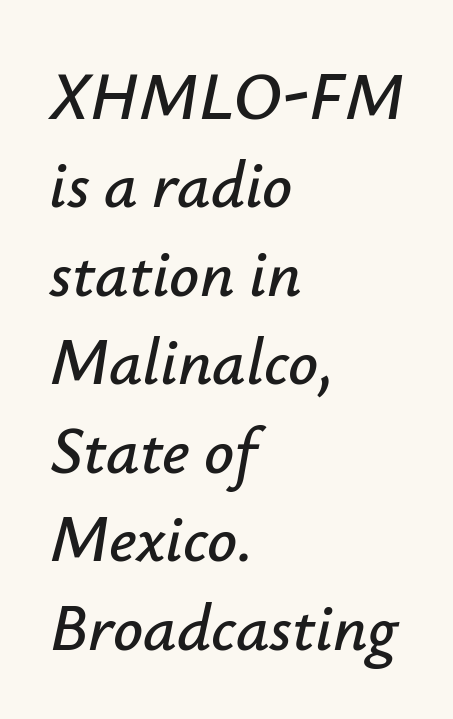
The image shows 66 px text type, italic (leaning right); set left-aligned, normal line spacing (1.34x), normal letter spacing, not underlined; low stroke contrast and a small x-height.
